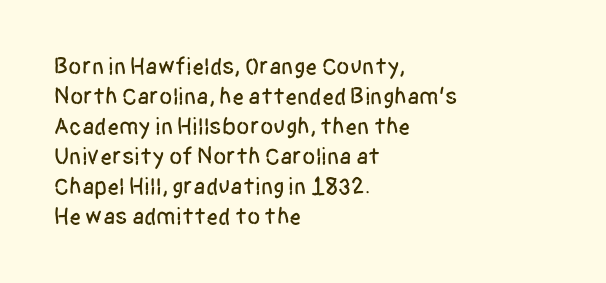
{"italic": "no", "underline": "no", "align": "left", "line_spacing": "normal", "line_spacing_ratio": 1.25, "letter_spacing": "normal", "letter_spacing_em": 0.0, "glyph_px": 24}
